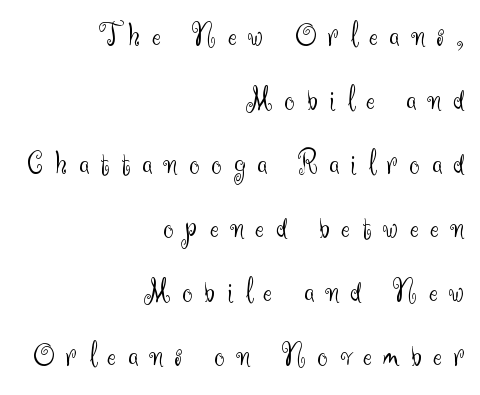
This is sans-serif lettering, the kind often seen on screens and signage. The letters stand upright; this is a roman face. The block of text is sparse from top to bottom, with ample space between rows. You could not count columns in this text — the font is proportionally spaced. No extra ink here — the face is not bold.
